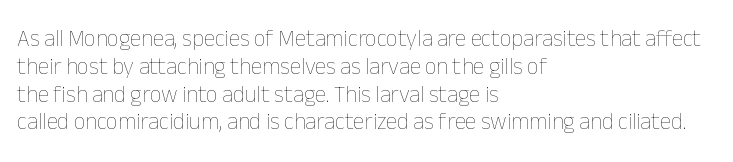
Q: Is the text bold? A: No.
Q: Is the text italic (slanted)? A: No, it is upright.
Q: Is the text underlined? A: No.
Q: How is the paragraph aligned? A: Left-aligned.
Q: Is the spacing between letters normal or unusually wide? A: Normal.
